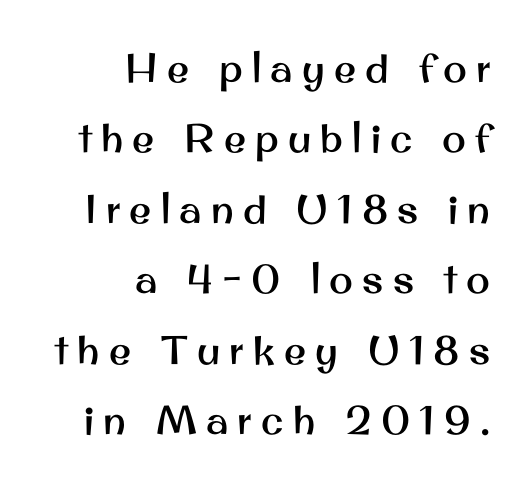
{"serif": "no", "italic": "no", "width": "normal", "stroke_contrast": "medium", "x_height": "small", "monospaced": "no", "underline": "no", "align": "right", "line_spacing_ratio": 1.76, "letter_spacing": "wide", "letter_spacing_em": 0.23, "glyph_px": 40}
